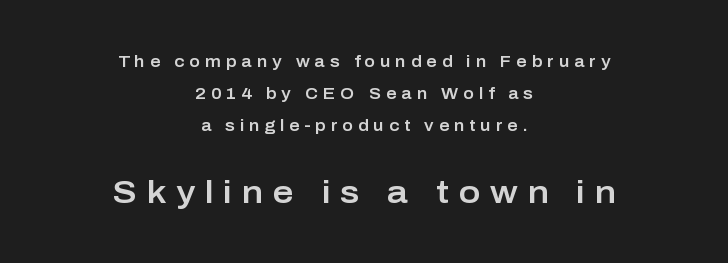
Q: Is the text italic (slanted)? A: No, it is upright.
Q: Is the typeface a serif or a sans-serif typeface? A: Sans-serif.
Q: Is the text underlined? A: No.
Q: How is the paragraph aligned? A: Centered.
Q: Is the spacing between letters normal or unusually wide? A: Unusually wide.
Q: Is the spacing between lines tight, normal or loose? A: Loose.
Q: Which block of text is set in a larger size, the first (top) or the second (bottom)? A: The second (bottom) one.
Q: Width (condensed, normal, or wide)? A: Normal.
Q: Stroke contrast? A: Low.
Q: x-height? A: Medium.
Q: Monospaced? A: No.
